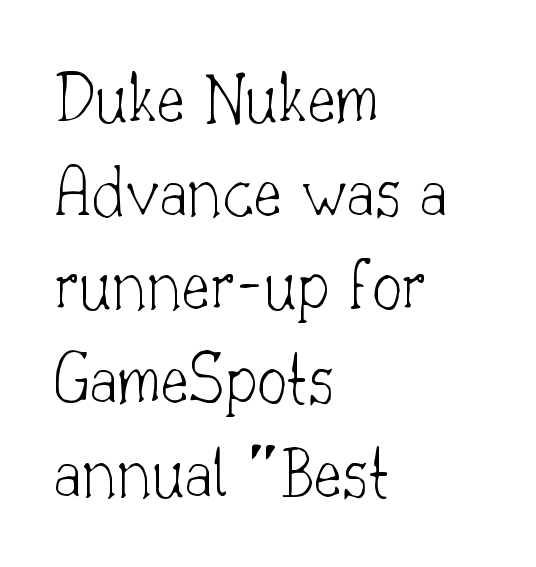
{"serif": "yes", "italic": "no", "bold": "no", "weight": "thin", "width": "normal", "stroke_contrast": "low", "x_height": "small", "monospaced": "no", "underline": "no", "align": "left", "line_spacing": "normal", "line_spacing_ratio": 1.25, "letter_spacing": "normal", "letter_spacing_em": 0.0, "glyph_px": 75}
